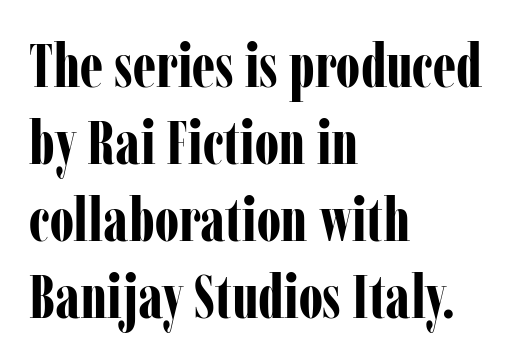
A typesetter would call this proportional, since set widths differ per character. Line beginnings align vertically; line endings do not. These words are printed bold, with thick strokes throughout. You can tell from the footed stems that serif type was used. Characters remain perfectly vertical along every line. The leading is moderate, giving the passage an even texture.
